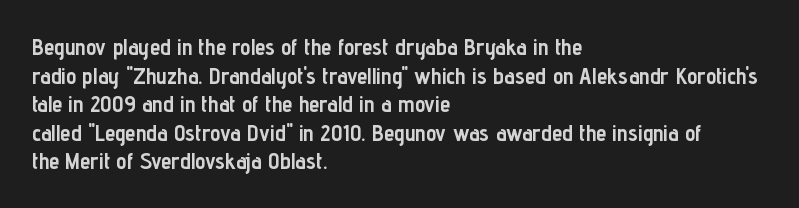
Q: Is the text bold? A: Yes.
Q: Is the text italic (slanted)? A: No, it is upright.
Q: Is the text underlined? A: No.
Q: How is the paragraph aligned? A: Left-aligned.
Q: Is the spacing between letters normal or unusually wide? A: Normal.
